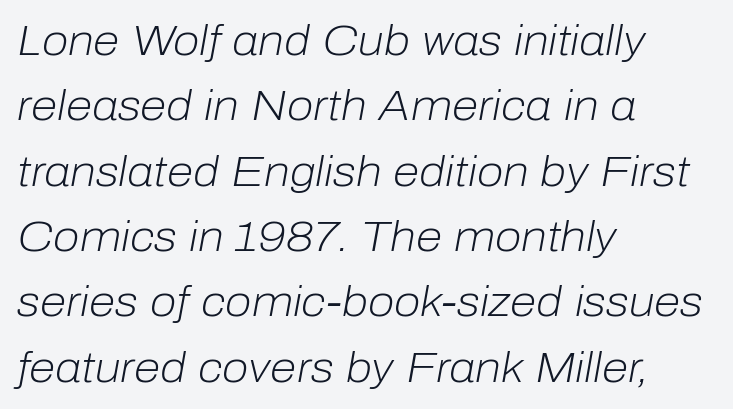
Leftover space on each line is placed entirely after the last word. The leading is moderate, giving the passage an even texture. Designer's note — italics engaged. The letters look calm and open, with moderate or lighter stems. Words float on clear page, feet unadorned.
